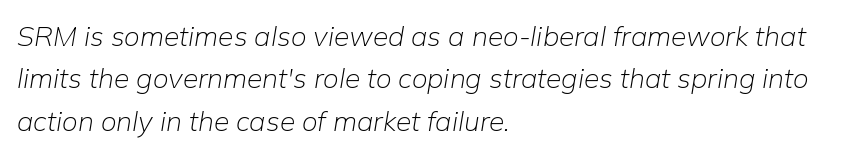
{"italic": "yes", "lean": "right", "slant_degrees": 9, "bold": "no", "weight": "light", "width": "normal", "stroke_contrast": "low", "x_height": "medium", "monospaced": "no", "underline": "no", "align": "left", "line_spacing": "normal", "line_spacing_ratio": 1.51, "letter_spacing": "normal", "letter_spacing_em": 0.0, "glyph_px": 28}
